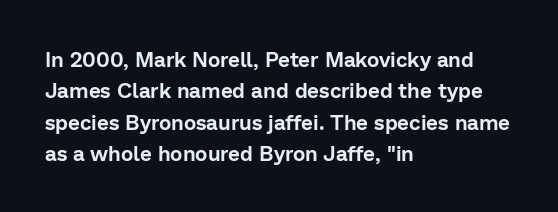
Q: Is the text italic (slanted)? A: No, it is upright.
Q: Is the text underlined? A: No.
Q: How is the paragraph aligned? A: Left-aligned.
Q: Is the spacing between letters normal or unusually wide? A: Normal.
Q: Is the spacing between lines tight, normal or loose? A: Normal.
